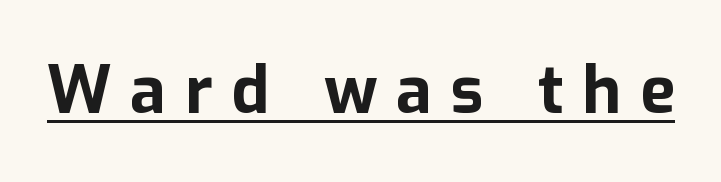
The image shows 65 px bold sans-serif type, upright; set unusually wide letter spacing (+0.29 em), underlined; low stroke contrast and a medium x-height.
